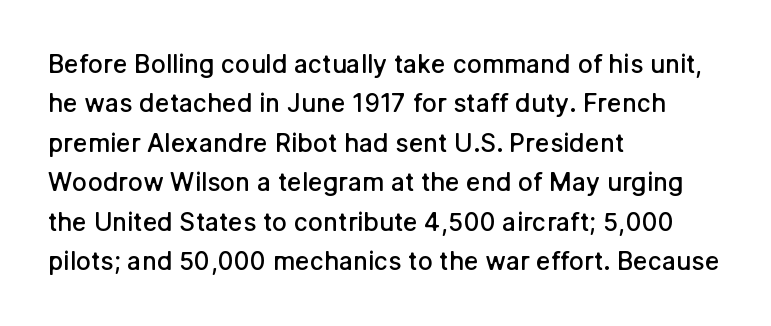
The image shows 25 px text type, upright; set left-aligned, normal line spacing (1.58x), normal letter spacing, not underlined.
